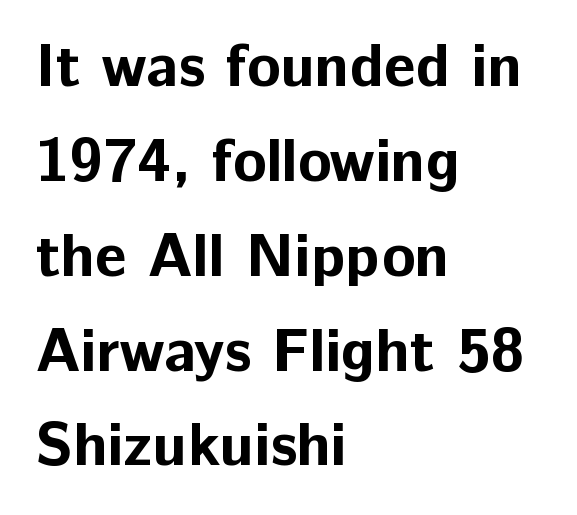
The image shows 62 px bold sans-serif type, upright; set left-aligned, normal line spacing (1.53x), normal letter spacing, not underlined; low stroke contrast and a medium x-height.
